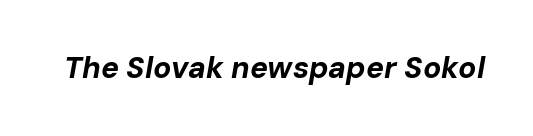
Q: Is the text bold? A: Yes.
Q: Is the text italic (slanted)? A: Yes, it leans right by about 10 degrees.
Q: Is the text underlined? A: No.
Q: Is the spacing between letters normal or unusually wide? A: Normal.
Q: Width (condensed, normal, or wide)? A: Normal.
Q: Stroke contrast? A: Low.
Q: x-height? A: Medium.
Q: Monospaced? A: No.
